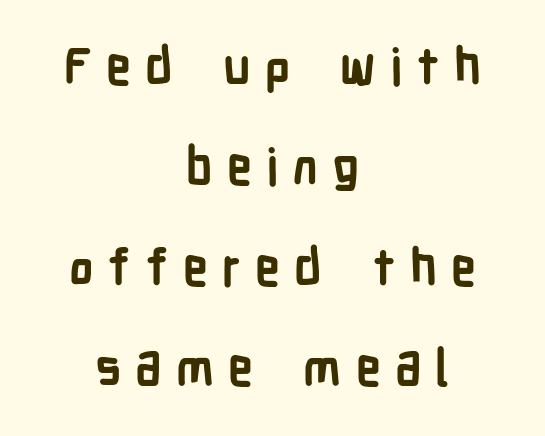
Q: Is the text bold? A: Yes.
Q: Is the text italic (slanted)? A: No, it is upright.
Q: Is the typeface a serif or a sans-serif typeface? A: Sans-serif.
Q: Is the text underlined? A: No.
Q: How is the paragraph aligned? A: Centered.
Q: Is the spacing between letters normal or unusually wide? A: Unusually wide.
Q: Is the spacing between lines tight, normal or loose? A: Loose.
Q: Width (condensed, normal, or wide)? A: Condensed.
Q: Stroke contrast? A: Low.
Q: x-height? A: Medium.
Q: Monospaced? A: No.
